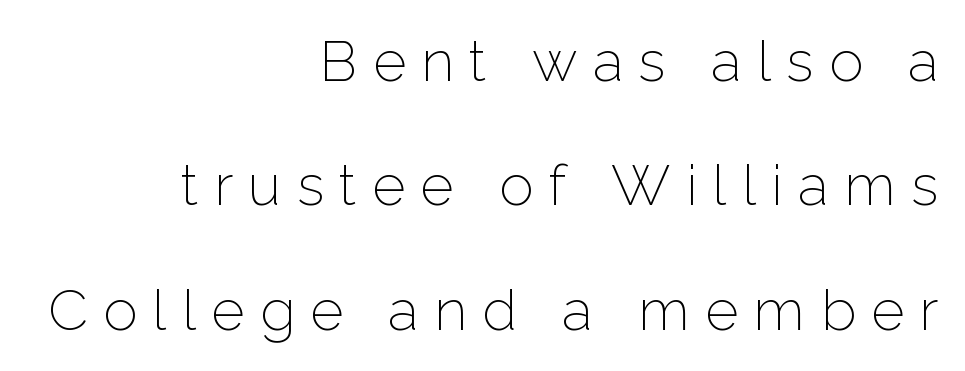
The image shows 57 px light sans-serif type, upright; set right-aligned, loose line spacing (2.18x), unusually wide letter spacing (+0.27 em), not underlined; low stroke contrast and a medium x-height.
